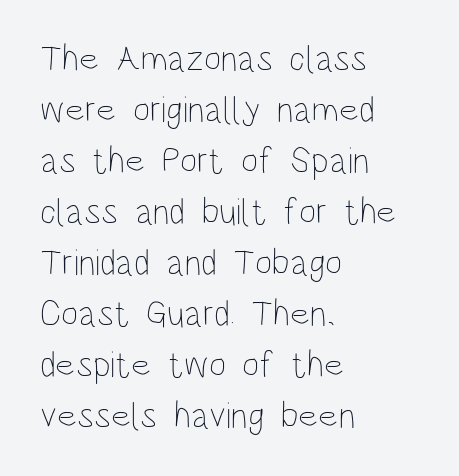
{"italic": "no", "bold": "no", "weight": "thin", "width": "condensed", "stroke_contrast": "low", "x_height": "large", "monospaced": "no", "underline": "no", "align": "left", "line_spacing": "normal", "line_spacing_ratio": 1.38, "letter_spacing": "normal", "letter_spacing_em": 0.0, "glyph_px": 37}
